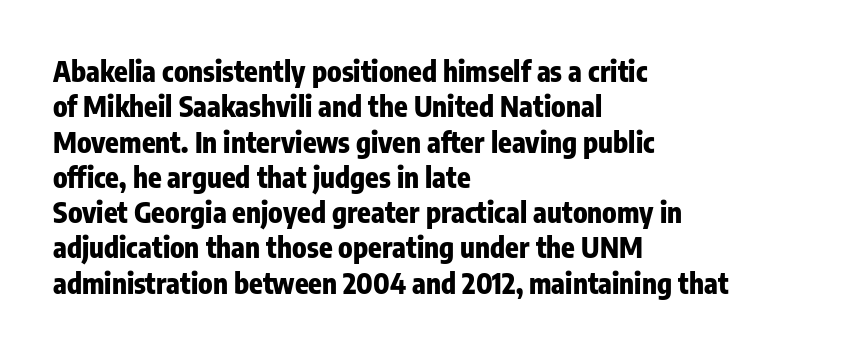
{"serif": "no", "italic": "no", "bold": "yes", "weight": "heavy", "width": "condensed", "stroke_contrast": "low", "x_height": "medium", "monospaced": "no", "underline": "no", "align": "left", "line_spacing": "normal", "line_spacing_ratio": 1.26, "letter_spacing": "normal", "letter_spacing_em": 0.0, "glyph_px": 28}
